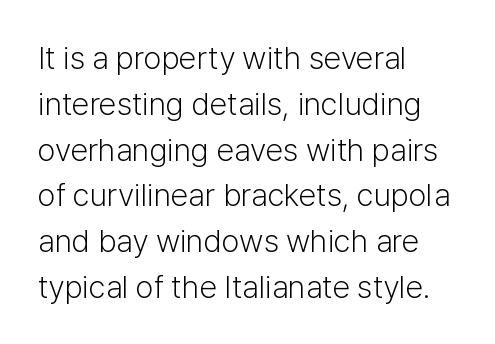
The image shows 32 px light sans-serif type, upright; set left-aligned, normal line spacing (1.43x), normal letter spacing, not underlined; low stroke contrast and a medium x-height.
